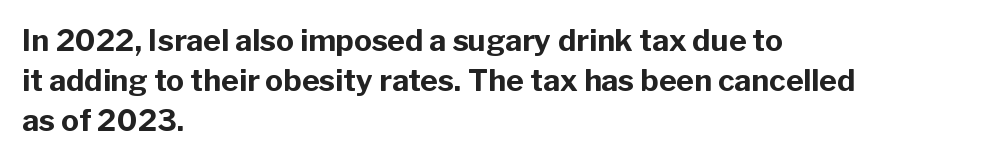
The typesetter chose a ragged-right arrangement here. You'd pick this weight for a headline — it's a proper bold. Decoration check: the copy has no underline. In terms of leading, this rendering sits right in the middle. The letters sit at their default tracking, neither squeezed nor spread. Proportional: the letters do not fall into vertical columns.
